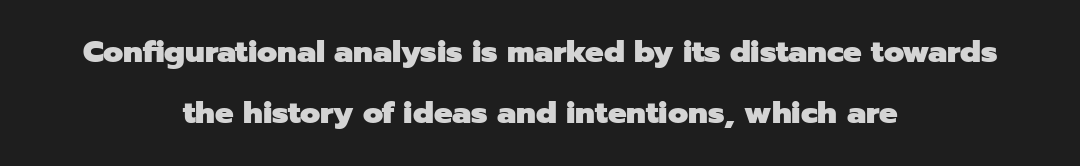
{"serif": "no", "italic": "no", "bold": "yes", "weight": "heavy", "width": "normal", "stroke_contrast": "low", "x_height": "medium", "monospaced": "no", "underline": "no", "align": "center", "line_spacing": "loose", "line_spacing_ratio": 1.98, "letter_spacing": "normal", "letter_spacing_em": 0.0, "glyph_px": 31}
